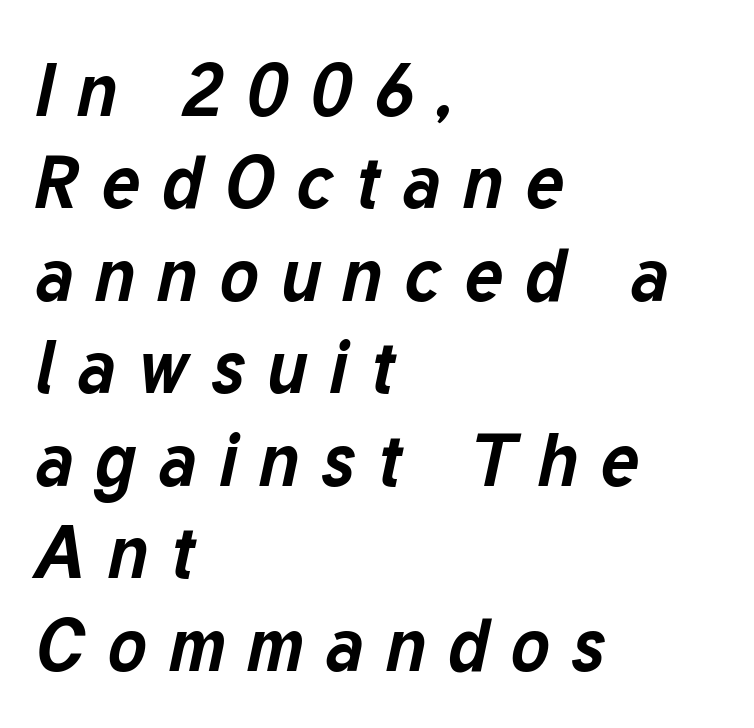
Q: Is the text bold? A: Yes.
Q: Is the text italic (slanted)? A: Yes, it leans right by about 12 degrees.
Q: Is the text underlined? A: No.
Q: How is the paragraph aligned? A: Left-aligned.
Q: Is the spacing between letters normal or unusually wide? A: Unusually wide.
Q: Is the spacing between lines tight, normal or loose? A: Normal.
Q: Width (condensed, normal, or wide)? A: Normal.
Q: Stroke contrast? A: Low.
Q: x-height? A: Medium.
Q: Monospaced? A: No.
